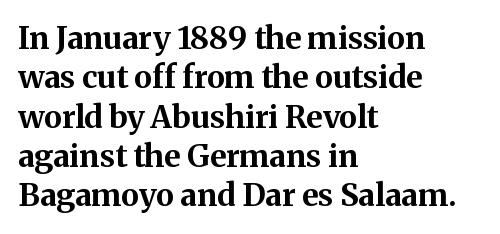
Q: Is the text bold? A: Yes.
Q: Is the text italic (slanted)? A: No, it is upright.
Q: Is the typeface a serif or a sans-serif typeface? A: Serif.
Q: Is the text underlined? A: No.
Q: How is the paragraph aligned? A: Left-aligned.
Q: Is the spacing between letters normal or unusually wide? A: Normal.
Q: Is the spacing between lines tight, normal or loose? A: Normal.
Q: Width (condensed, normal, or wide)? A: Normal.
Q: Stroke contrast? A: Medium.
Q: x-height? A: Medium.
Q: Monospaced? A: No.
